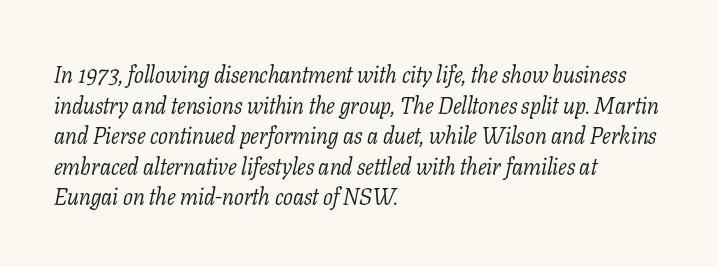
{"italic": "yes", "lean": "right", "slant_degrees": 11, "bold": "no", "underline": "no", "align": "left", "line_spacing": "normal", "line_spacing_ratio": 1.33, "letter_spacing": "normal", "letter_spacing_em": 0.0, "glyph_px": 23}
